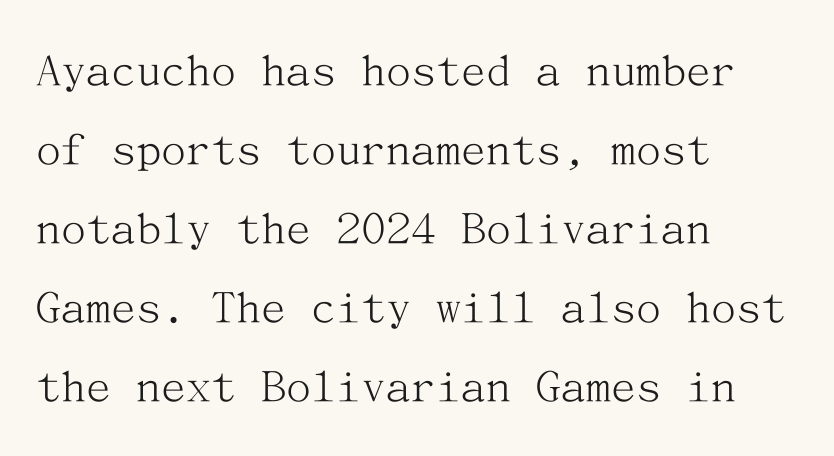
{"serif": "yes", "italic": "no", "bold": "no", "weight": "light", "width": "normal", "stroke_contrast": "medium", "x_height": "medium", "underline": "no", "align": "left", "line_spacing": "normal", "line_spacing_ratio": 1.58, "letter_spacing": "normal", "letter_spacing_em": 0.0, "glyph_px": 50}
